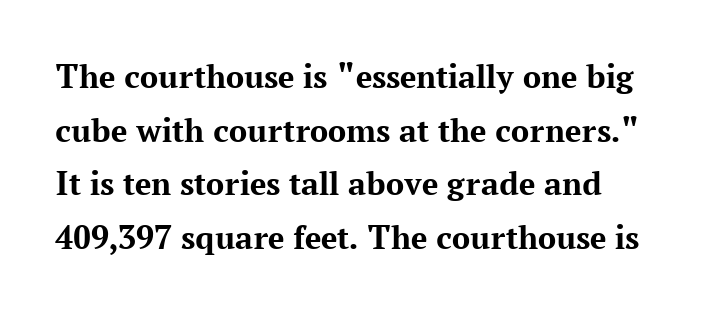
Strokes here are thick enough to call this a true bold. You could call the tracking neutral — neither tight nor loose. Summary of vertical rhythm: regular, with standard interline spacing. Are there feet on the stems? There are — it's a serif. Character widths vary here, with narrow letters taking less room than wide ones. These lines were composed using upright roman letters.
